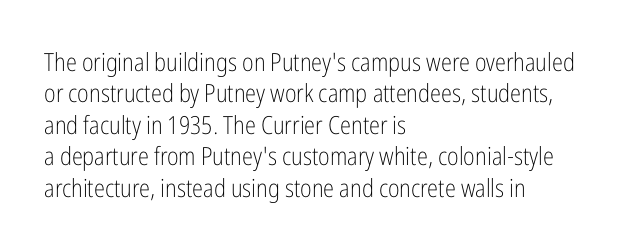
Q: Is the text bold? A: No.
Q: Is the text italic (slanted)? A: No, it is upright.
Q: Is the text underlined? A: No.
Q: How is the paragraph aligned? A: Left-aligned.
Q: Is the spacing between letters normal or unusually wide? A: Normal.
Q: Is the spacing between lines tight, normal or loose? A: Normal.
